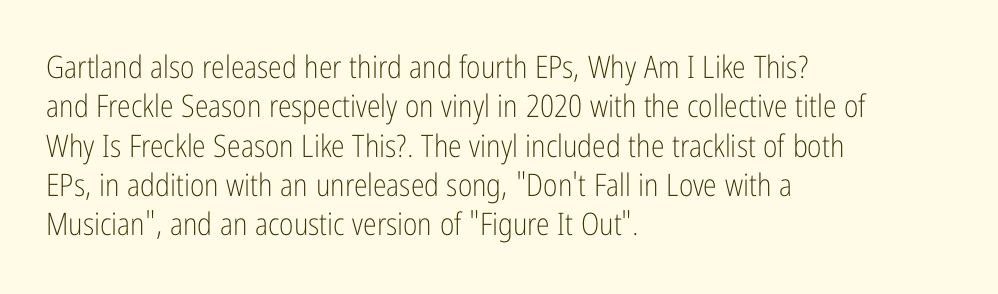
No feet cap the strokes, marking this as sans-serif type. No extra ink here — the face is not bold. The rendering uses natural spacing where letterforms have individual widths. Each row of text sits above clean, open space.
